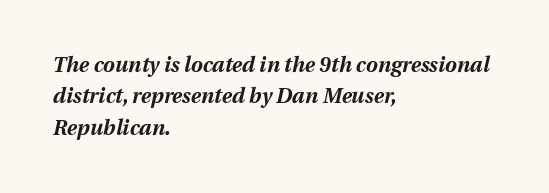
The image shows 21 px bold type, italic (leaning right); set left-aligned, normal line spacing (1.49x), normal letter spacing, not underlined.
